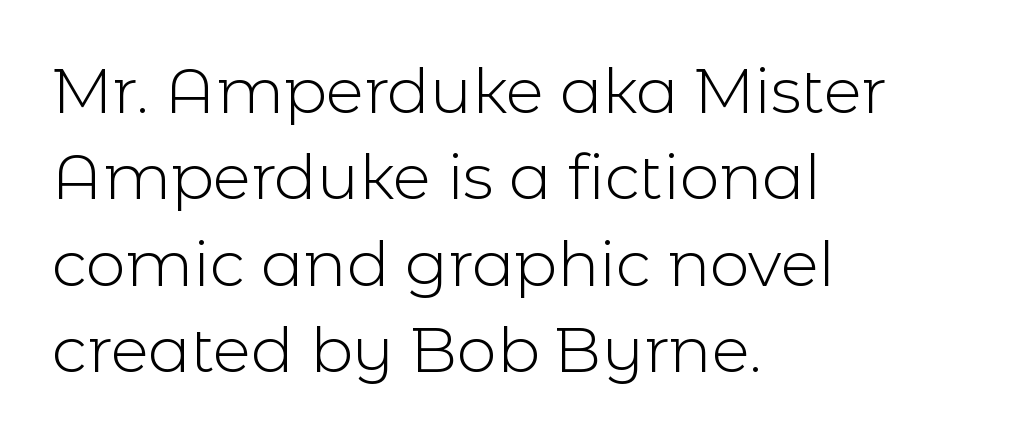
The image shows 63 px light sans-serif type, upright; set left-aligned, normal line spacing (1.37x), normal letter spacing, not underlined; a medium x-height.
